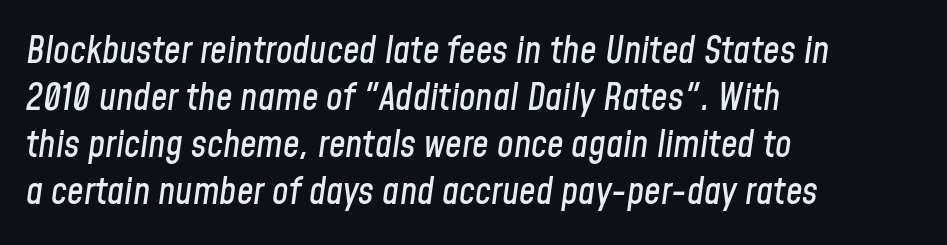
Q: Is the text italic (slanted)? A: Yes, it leans right by about 8 degrees.
Q: Is the text underlined? A: No.
Q: How is the paragraph aligned? A: Left-aligned.
Q: Is the spacing between letters normal or unusually wide? A: Normal.
Q: Is the spacing between lines tight, normal or loose? A: Normal.
Q: Width (condensed, normal, or wide)? A: Condensed.
Q: Stroke contrast? A: Low.
Q: x-height? A: Medium.
Q: Monospaced? A: No.
